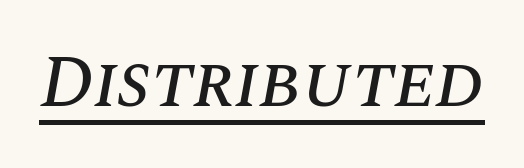
{"italic": "yes", "lean": "right", "slant_degrees": 10, "width": "normal", "stroke_contrast": "medium", "x_height": "large", "monospaced": "no", "underline": "yes", "letter_spacing": "normal", "letter_spacing_em": 0.0, "glyph_px": 74}
